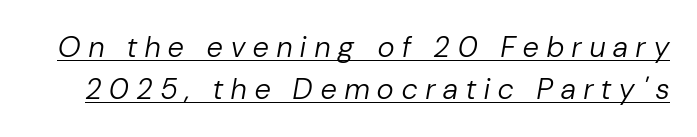
The face used here is proportionally spaced, like ordinary book or web type. Each word looks stretched out because of the extra space between its letters. Does the leading feel generous? No, just average. An italicized treatment has been applied to the whole sample. Each line of the rendering has a horizontal stroke beneath the glyphs.
